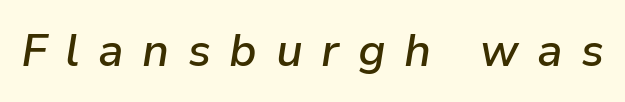
Is the type slanted? Yes — the strokes lean at a clear angle. Is the letter spacing exaggerated? Yes — the characters are pushed far apart. Look at the stroke-to-counter ratio: somewhat heavy, a semibold. This sample has the flowing, uneven cadence of proportional lettering. The area under the type is left untouched.
